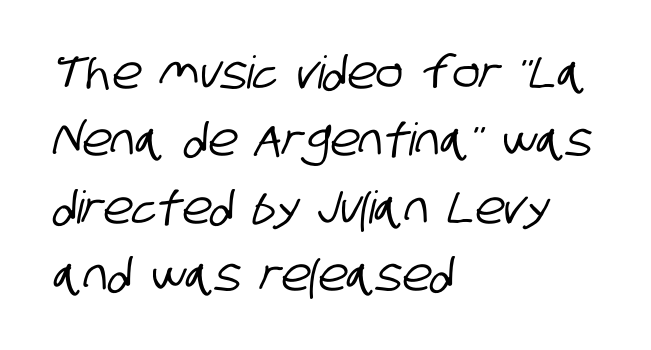
Looks like regular typesetting: each glyph gets only the width it needs. All the whitespace from short lines collects on the right. Summary of vertical rhythm: regular, with standard interline spacing. Note: no serifs on the glyphs.
